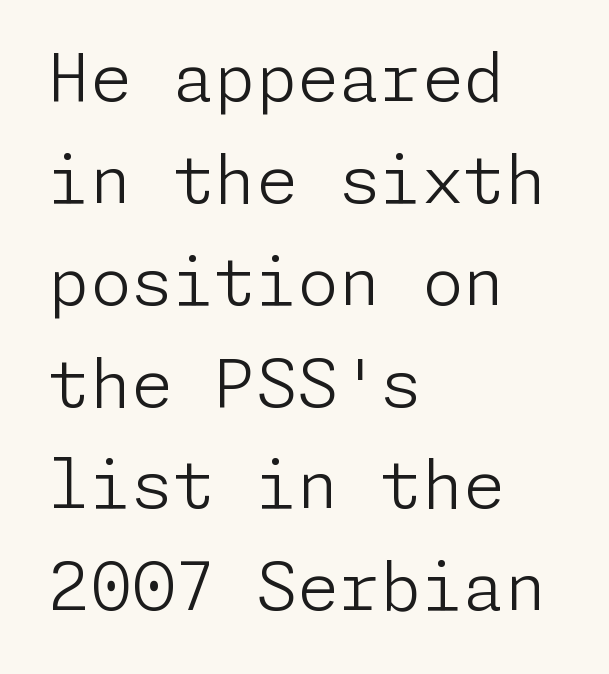
Regular leading. The typography opts for an upright posture over an oblique one. Stems and bowls with no extra thickness — not bold. Plain, unruled lines of type. The typesetter chose a ragged-right arrangement here. Standard letterfit; no display-style spreading of the glyphs.
